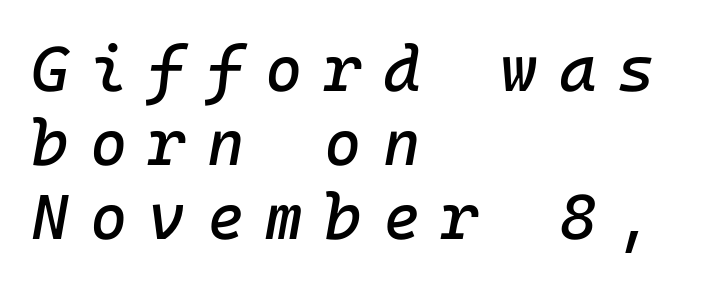
Q: Is the text italic (slanted)? A: Yes, it leans right by about 10 degrees.
Q: Is the text underlined? A: No.
Q: How is the paragraph aligned? A: Left-aligned.
Q: Is the spacing between letters normal or unusually wide? A: Unusually wide.
Q: Width (condensed, normal, or wide)? A: Normal.
Q: Stroke contrast? A: Low.
Q: x-height? A: Medium.
